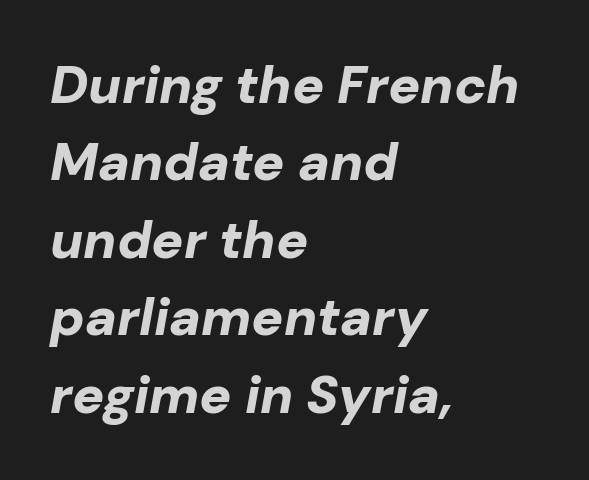
The image shows 53 px bold type, italic (leaning right); set left-aligned, normal line spacing (1.46x), normal letter spacing, not underlined; low stroke contrast and a medium x-height.
